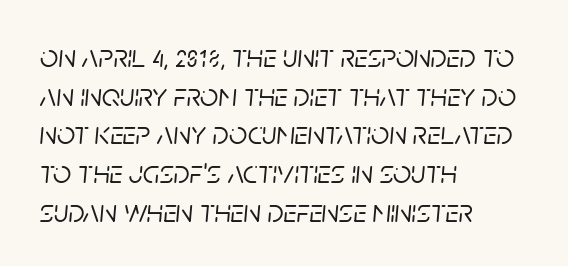
The image shows 32 px text type, italic (leaning right); set left-aligned, line spacing 1.21x, normal letter spacing, not underlined; low stroke contrast and a large x-height.
